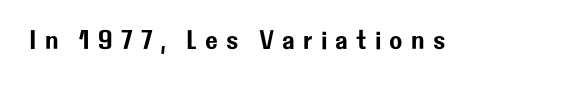
{"italic": "no", "underline": "no", "letter_spacing": "wide", "letter_spacing_em": 0.3, "glyph_px": 27}
